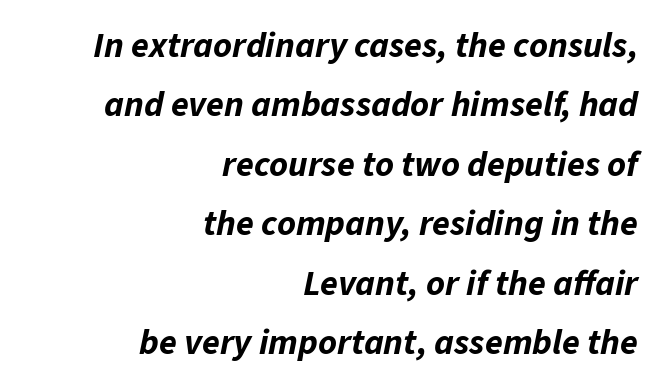
The image shows 36 px bold type, italic (leaning right); set right-aligned, normal line spacing (1.65x), normal letter spacing, not underlined; low stroke contrast and a medium x-height.
